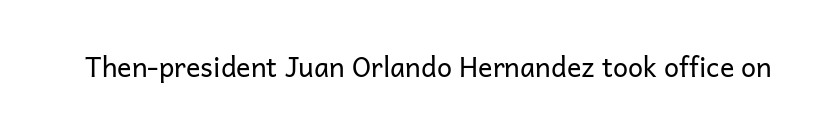
{"italic": "no", "bold": "no", "underline": "no", "letter_spacing": "normal", "letter_spacing_em": 0.0, "glyph_px": 27}
